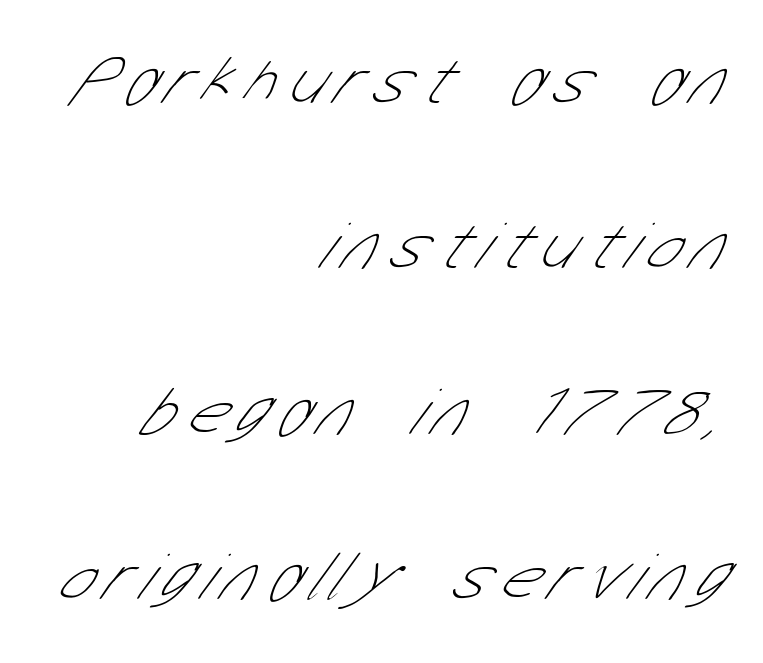
{"serif": "no", "bold": "no", "weight": "thin", "width": "condensed", "stroke_contrast": "low", "x_height": "medium", "monospaced": "no", "underline": "no", "align": "right", "line_spacing": "loose", "line_spacing_ratio": 2.47, "letter_spacing": "wide", "letter_spacing_em": 0.2, "glyph_px": 67}
